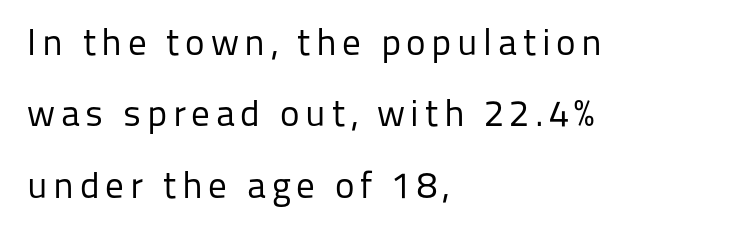
The image shows 37 px regular-weight sans-serif type, upright; set left-aligned, loose line spacing (1.93x), not underlined; low stroke contrast and a medium x-height.
